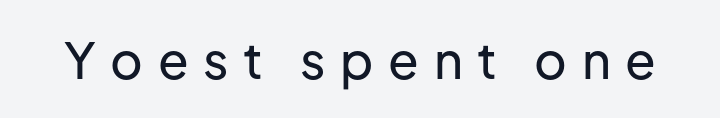
Proportional: the letters do not fall into vertical columns. When letters stand straight like this, we call the style roman or upright. Tracking here is generous; glyphs stand well apart from one another. The glyphs in this specimen are sans serif. Type without underlining.
